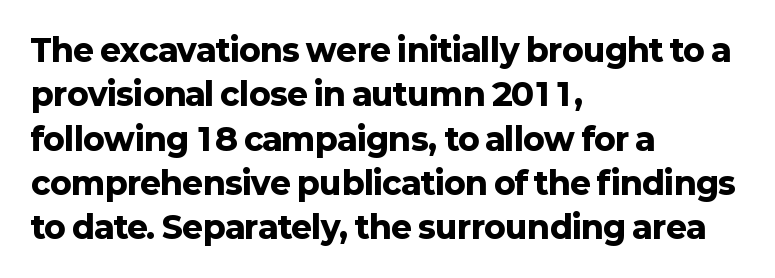
{"serif": "no", "italic": "no", "bold": "yes", "weight": "heavy", "width": "normal", "stroke_contrast": "low", "x_height": "medium", "monospaced": "no", "underline": "no", "align": "left", "line_spacing": "normal", "line_spacing_ratio": 1.43, "letter_spacing": "normal", "letter_spacing_em": 0.0, "glyph_px": 31}
